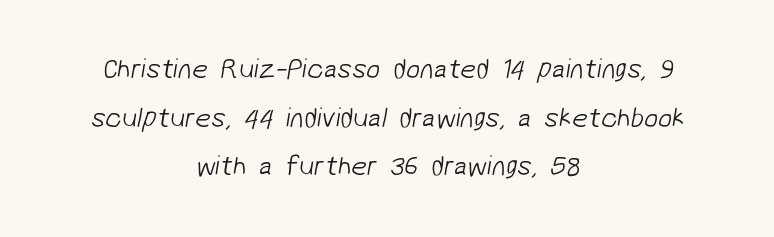
Q: Is the text bold? A: No.
Q: Is the typeface a serif or a sans-serif typeface? A: Sans-serif.
Q: Is the text underlined? A: No.
Q: How is the paragraph aligned? A: Centered.
Q: Is the spacing between letters normal or unusually wide? A: Normal.
Q: Width (condensed, normal, or wide)? A: Normal.
Q: Stroke contrast? A: Low.
Q: x-height? A: Medium.
Q: Monospaced? A: No.
